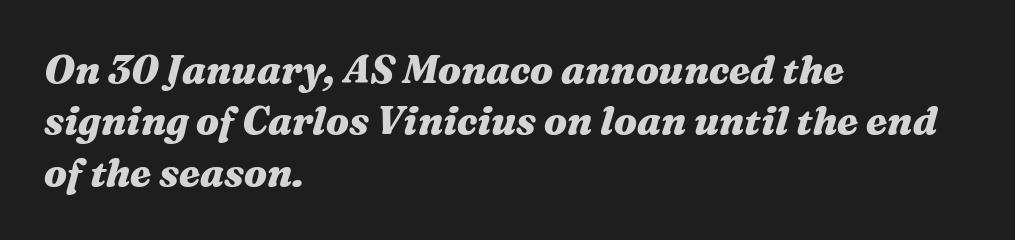
{"italic": "yes", "lean": "right", "slant_degrees": 16, "bold": "yes", "weight": "heavy", "width": "wide", "stroke_contrast": "medium", "x_height": "medium", "monospaced": "no", "underline": "no", "align": "left", "line_spacing": "normal", "line_spacing_ratio": 1.32, "letter_spacing": "normal", "letter_spacing_em": 0.0, "glyph_px": 39}
